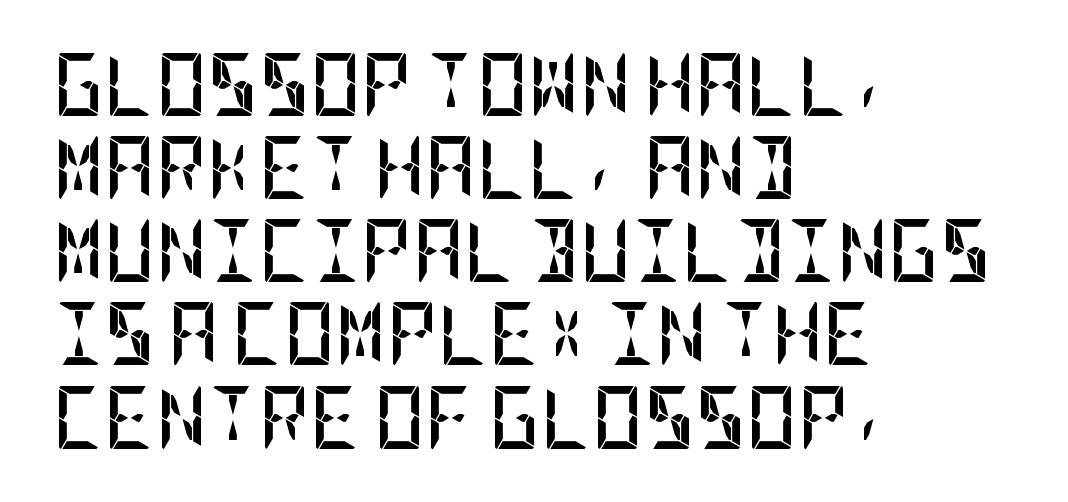
{"serif": "no", "italic": "no", "bold": "yes", "weight": "semibold", "width": "condensed", "stroke_contrast": "low", "x_height": "large", "underline": "no", "align": "left", "line_spacing": "normal", "line_spacing_ratio": 1.32, "letter_spacing": "normal", "letter_spacing_em": 0.0, "glyph_px": 63}
